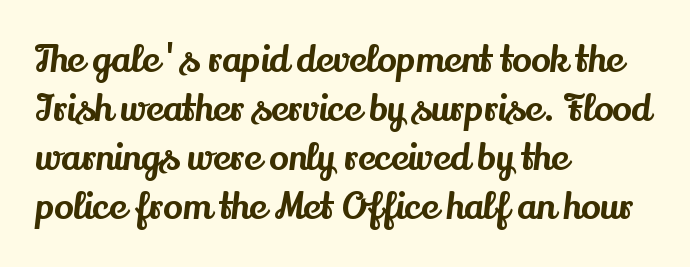
{"serif": "yes", "width": "normal", "stroke_contrast": "medium", "x_height": "small", "monospaced": "no", "underline": "no", "align": "left", "line_spacing": "normal", "line_spacing_ratio": 1.36, "letter_spacing": "normal", "letter_spacing_em": 0.0, "glyph_px": 36}
